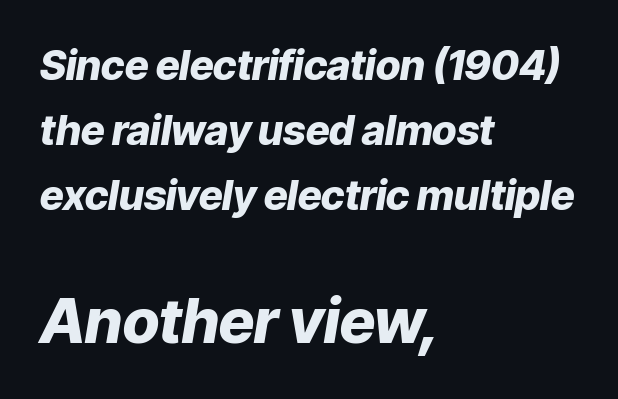
Q: Is the text bold? A: Yes.
Q: Is the text italic (slanted)? A: Yes, it leans right by about 9 degrees.
Q: Is the text underlined? A: No.
Q: How is the paragraph aligned? A: Left-aligned.
Q: Is the spacing between letters normal or unusually wide? A: Normal.
Q: Is the spacing between lines tight, normal or loose? A: Normal.
Q: Which block of text is set in a larger size, the first (top) or the second (bottom)? A: The second (bottom) one.
Q: Width (condensed, normal, or wide)? A: Normal.
Q: Stroke contrast? A: Low.
Q: x-height? A: Medium.
Q: Monospaced? A: No.
